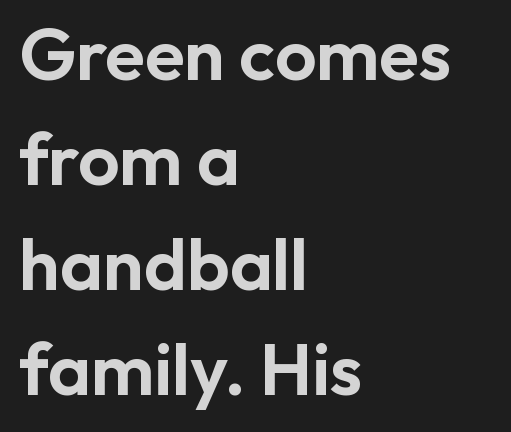
The image shows 73 px sans-serif type, upright; set left-aligned, normal line spacing (1.44x), normal letter spacing, not underlined; low stroke contrast and a medium x-height.
